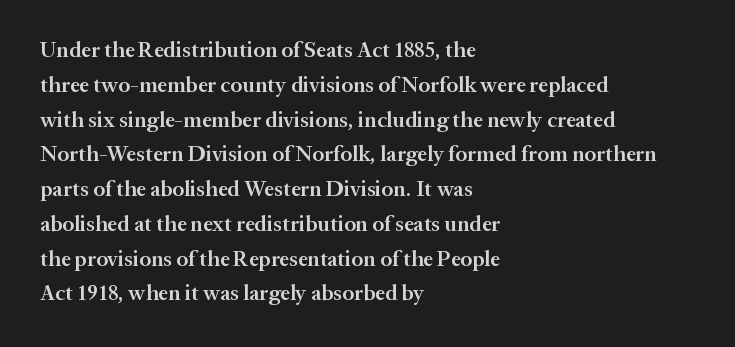
{"italic": "no", "bold": "semi", "underline": "no", "align": "left", "line_spacing": "normal", "line_spacing_ratio": 1.58, "letter_spacing": "normal", "letter_spacing_em": 0.0, "glyph_px": 22}
